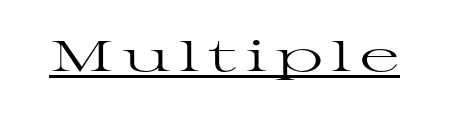
In terms of letterspacing, this is a distinctly airy, spread setting. This reads as an unemphasized weight, regular at the heaviest. This sample uses a serif face. A typographer would call this underscored text. The typography opts for an upright posture over an oblique one. A typesetter would call this proportional, since set widths differ per character.
